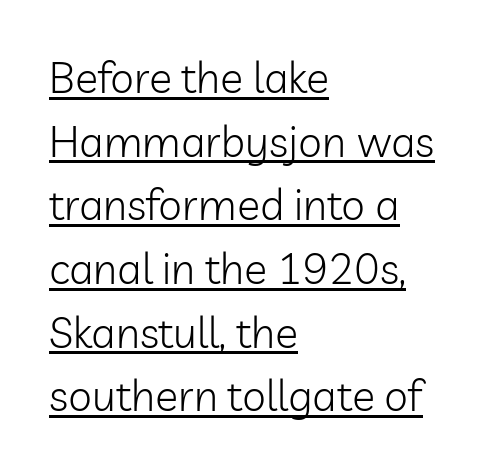
The image shows 43 px light sans-serif type, upright; set left-aligned, normal line spacing (1.48x), normal letter spacing, underlined; low stroke contrast and a medium x-height.
